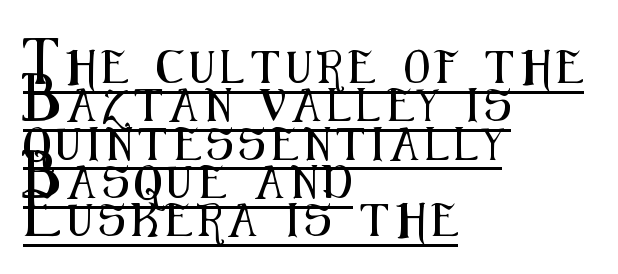
{"italic": "no", "width": "condensed", "stroke_contrast": "medium", "x_height": "medium", "monospaced": "no", "underline": "yes", "align": "left", "line_spacing_ratio": 1.16, "letter_spacing": "wide", "letter_spacing_em": 0.2, "glyph_px": 33}
